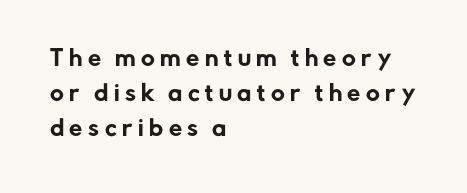
The image shows 21 px text type, upright; set left-aligned, normal line spacing (1.67x), unusually wide letter spacing (+0.26 em), not underlined.
